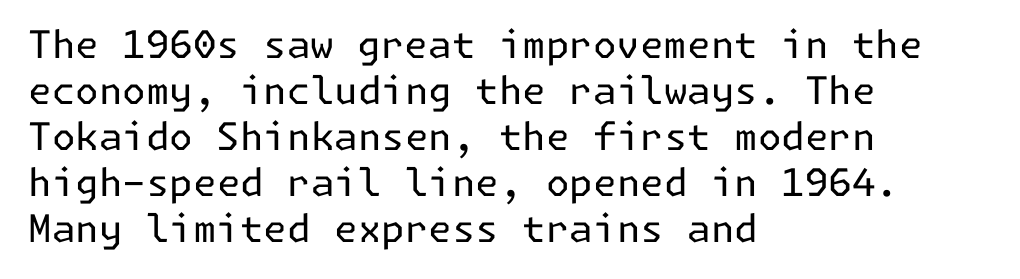
The image shows 38 px regular-weight sans-serif type, upright; set left-aligned, line spacing 1.21x, normal letter spacing, not underlined; low stroke contrast and a medium x-height.
